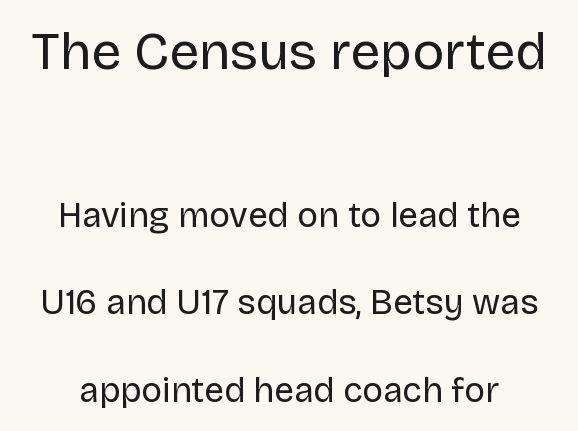
The image shows 53 px regular-weight sans-serif type, upright; set loose line spacing (2.5x), normal letter spacing, not underlined; the first (top) block is 1.51x larger; low stroke contrast and a large x-height.
